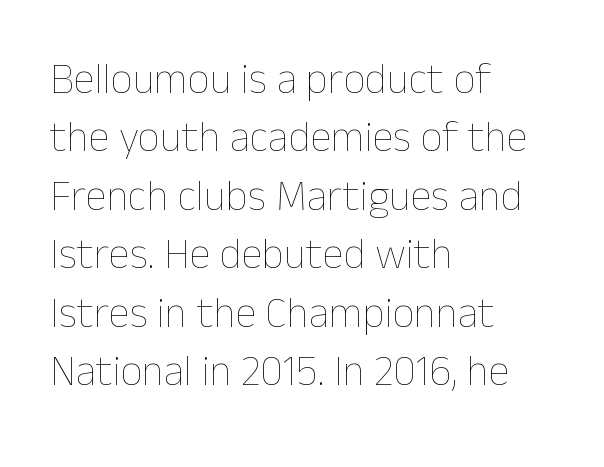
The typesetting does not lean heavy: it is not bold. Horizontal bands of white between lines are of average thickness. The face used here is rendered with its standard letterfit. This sample is left-justified, so line endings fall wherever the words run out. Every character sits straight up, as roman type does. Has an underline been added? It has not.
